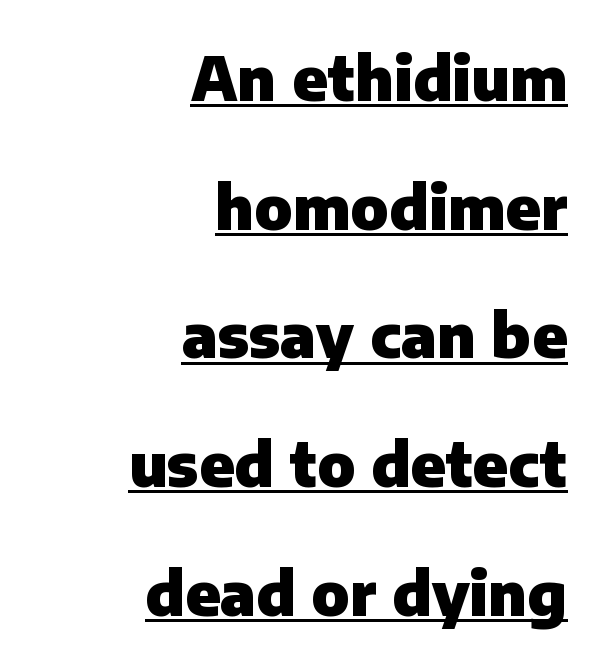
Q: Is the text bold? A: Yes.
Q: Is the text italic (slanted)? A: No, it is upright.
Q: Is the typeface a serif or a sans-serif typeface? A: Sans-serif.
Q: Is the text underlined? A: Yes.
Q: How is the paragraph aligned? A: Right-aligned.
Q: Is the spacing between letters normal or unusually wide? A: Normal.
Q: Is the spacing between lines tight, normal or loose? A: Loose.
Q: Width (condensed, normal, or wide)? A: Normal.
Q: Stroke contrast? A: Low.
Q: x-height? A: Medium.
Q: Monospaced? A: No.
